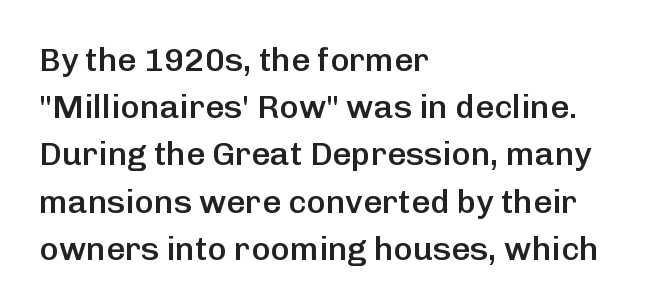
The image shows 33 px semibold sans-serif type, upright; set left-aligned, normal line spacing (1.43x), normal letter spacing, not underlined; low stroke contrast and a medium x-height.
